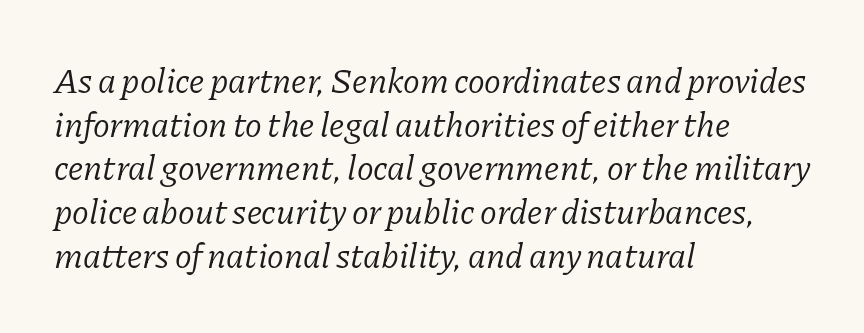
{"serif": "yes", "italic": "yes", "lean": "right", "slant_degrees": 11, "bold": "no", "weight": "light", "width": "normal", "stroke_contrast": "low", "x_height": "medium", "monospaced": "no", "underline": "no", "align": "left", "line_spacing": "normal", "line_spacing_ratio": 1.25, "letter_spacing": "normal", "letter_spacing_em": 0.0, "glyph_px": 35}
